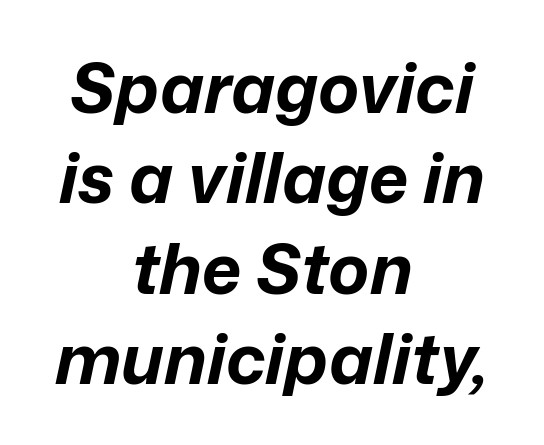
{"italic": "yes", "lean": "right", "slant_degrees": 12, "bold": "yes", "weight": "bold", "width": "normal", "stroke_contrast": "low", "x_height": "medium", "monospaced": "no", "underline": "no", "align": "center", "line_spacing": "normal", "line_spacing_ratio": 1.31, "letter_spacing": "normal", "letter_spacing_em": 0.0, "glyph_px": 69}
